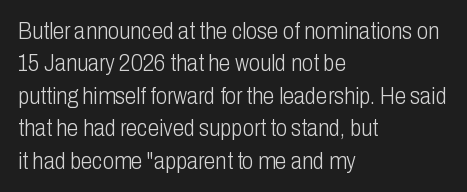
{"italic": "no", "bold": "no", "underline": "no", "align": "left", "line_spacing": "normal", "line_spacing_ratio": 1.41, "letter_spacing": "normal", "letter_spacing_em": 0.0, "glyph_px": 23}
